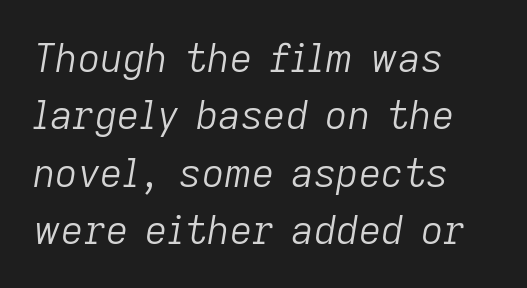
Q: Is the text bold? A: No.
Q: Is the text italic (slanted)? A: Yes, it leans right by about 9 degrees.
Q: Is the text underlined? A: No.
Q: How is the paragraph aligned? A: Left-aligned.
Q: Is the spacing between letters normal or unusually wide? A: Normal.
Q: Is the spacing between lines tight, normal or loose? A: Normal.
Q: Width (condensed, normal, or wide)? A: Normal.
Q: Stroke contrast? A: Low.
Q: x-height? A: Medium.
Q: Monospaced? A: No.
